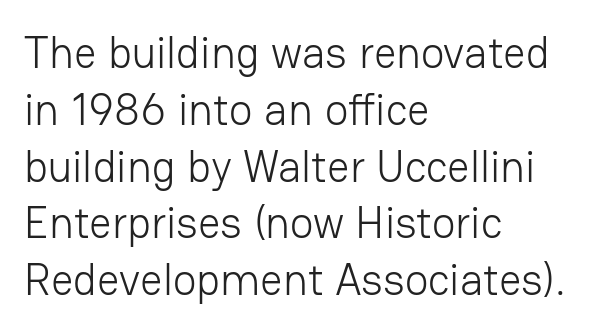
Q: Is the text bold? A: No.
Q: Is the text italic (slanted)? A: No, it is upright.
Q: Is the typeface a serif or a sans-serif typeface? A: Sans-serif.
Q: Is the text underlined? A: No.
Q: How is the paragraph aligned? A: Left-aligned.
Q: Is the spacing between letters normal or unusually wide? A: Normal.
Q: Is the spacing between lines tight, normal or loose? A: Normal.
Q: Width (condensed, normal, or wide)? A: Normal.
Q: Stroke contrast? A: Low.
Q: x-height? A: Medium.
Q: Monospaced? A: No.
